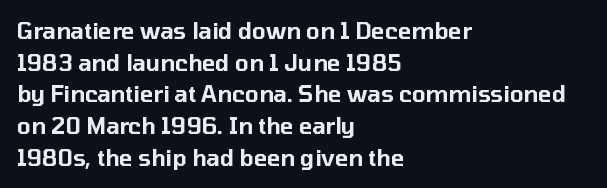
The image shows 22 px text type, upright; set left-aligned, normal line spacing (1.44x), normal letter spacing, not underlined.
